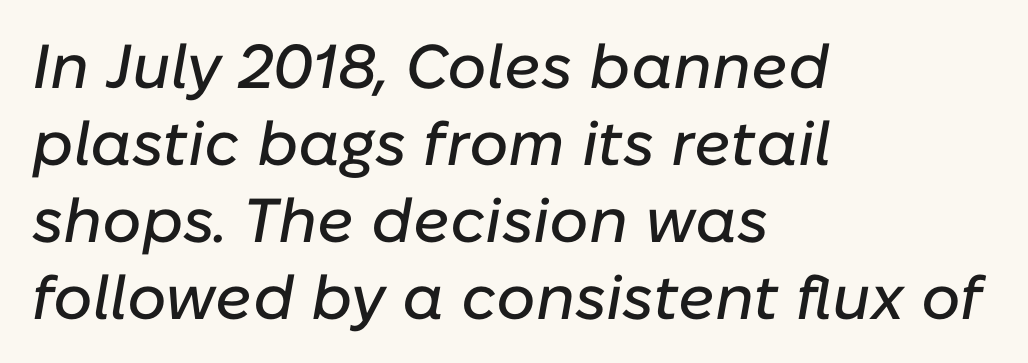
The image shows 62 px text type, italic (leaning right); set left-aligned, line spacing 1.24x, normal letter spacing, not underlined; low stroke contrast and a medium x-height.
